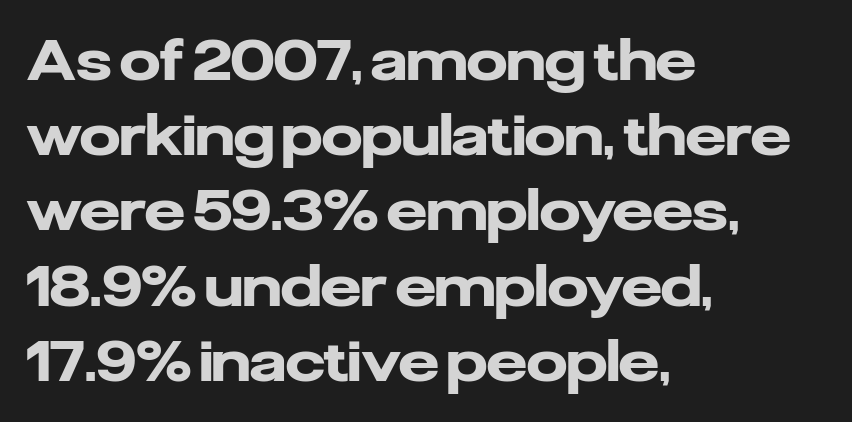
Type without underlining. The letters are bold, with thick, heavy strokes. The lines are quadded left. The rendering keeps characters at their native spacing.
